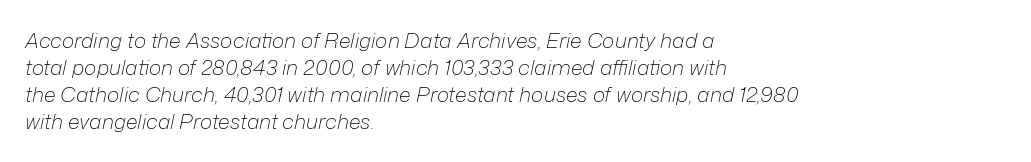
{"italic": "yes", "lean": "right", "slant_degrees": 12, "bold": "no", "underline": "no", "align": "left", "line_spacing": "normal", "line_spacing_ratio": 1.29, "letter_spacing": "normal", "letter_spacing_em": 0.0, "glyph_px": 21}
